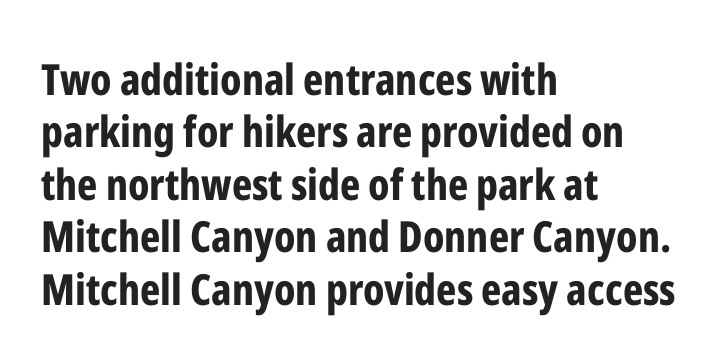
Q: Is the text bold? A: Yes.
Q: Is the text italic (slanted)? A: No, it is upright.
Q: Is the typeface a serif or a sans-serif typeface? A: Sans-serif.
Q: Is the text underlined? A: No.
Q: How is the paragraph aligned? A: Left-aligned.
Q: Is the spacing between letters normal or unusually wide? A: Normal.
Q: Width (condensed, normal, or wide)? A: Condensed.
Q: Stroke contrast? A: Low.
Q: x-height? A: Medium.
Q: Monospaced? A: No.
